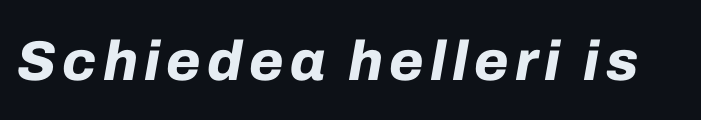
{"italic": "yes", "lean": "right", "slant_degrees": 10, "bold": "yes", "weight": "bold", "width": "normal", "stroke_contrast": "low", "x_height": "medium", "monospaced": "no", "underline": "no", "glyph_px": 56}
